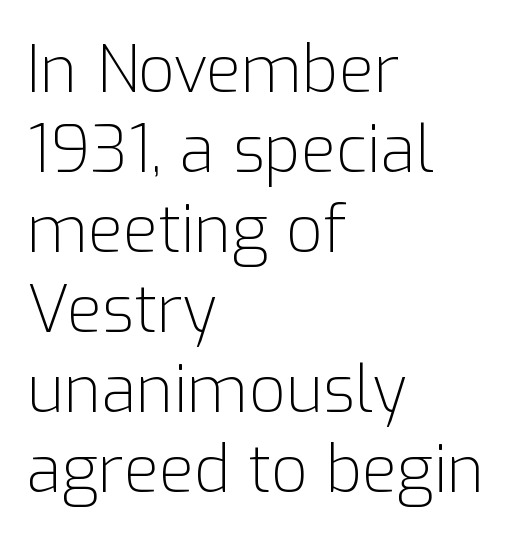
You can tell it's not italic because the verticals are truly vertical. Do the characters align in a grid? No, the font is proportional. This sample uses plain, unmodified letter spacing. The zone under the glyphs is completely vacant.
